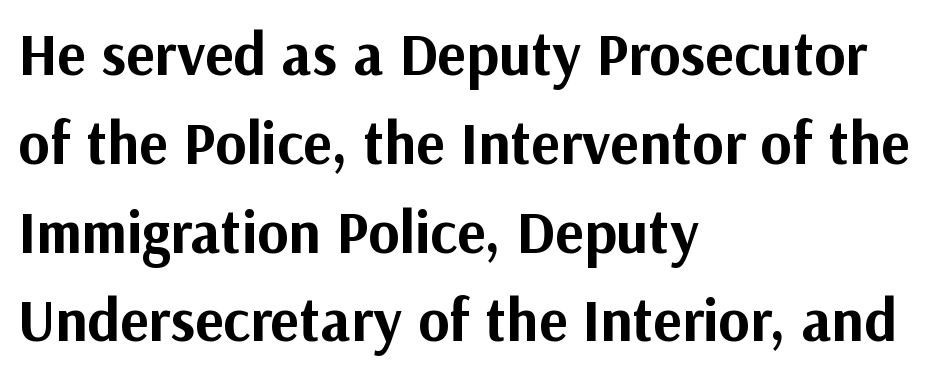
Q: Is the text bold? A: Yes.
Q: Is the text italic (slanted)? A: No, it is upright.
Q: Is the typeface a serif or a sans-serif typeface? A: Sans-serif.
Q: Is the text underlined? A: No.
Q: How is the paragraph aligned? A: Left-aligned.
Q: Is the spacing between letters normal or unusually wide? A: Normal.
Q: Is the spacing between lines tight, normal or loose? A: Normal.
Q: Width (condensed, normal, or wide)? A: Normal.
Q: Stroke contrast? A: Medium.
Q: x-height? A: Medium.
Q: Monospaced? A: No.
